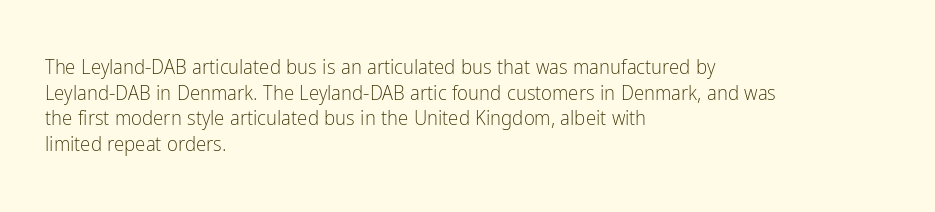
{"italic": "no", "bold": "no", "underline": "no", "align": "left", "line_spacing_ratio": 1.22, "letter_spacing": "normal", "letter_spacing_em": 0.0, "glyph_px": 21}
